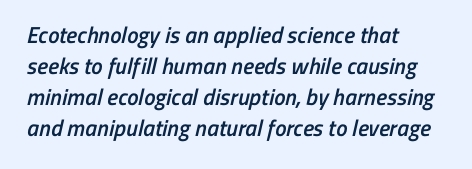
You could call the tracking neutral — neither tight nor loose. The baseline area is clear. Vertical spacing — default. These lines carry some extra weight — a demibold, not a full bold.
